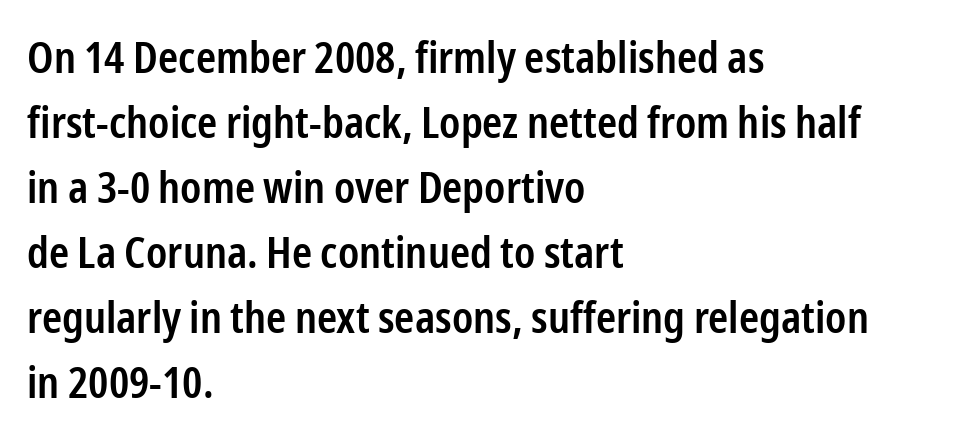
The image shows 43 px semibold, condensed sans-serif type, upright; set left-aligned, normal line spacing (1.51x), normal letter spacing, not underlined; low stroke contrast and a medium x-height.
